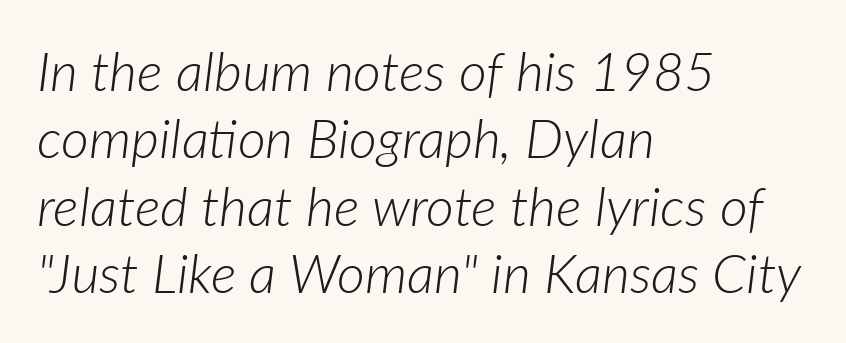
{"italic": "yes", "lean": "right", "slant_degrees": 7, "bold": "no", "weight": "light", "width": "normal", "stroke_contrast": "low", "x_height": "medium", "monospaced": "no", "underline": "no", "align": "left", "line_spacing": "normal", "line_spacing_ratio": 1.25, "letter_spacing": "normal", "letter_spacing_em": 0.0, "glyph_px": 54}
